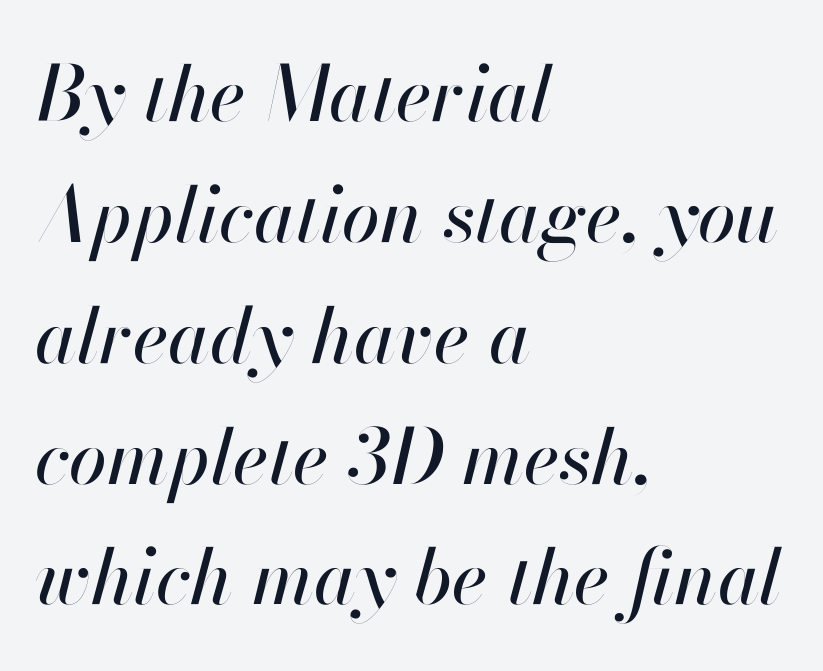
The image shows 76 px text type, italic (leaning right); set left-aligned, normal line spacing (1.59x), normal letter spacing, not underlined; high stroke contrast and a small x-height.
